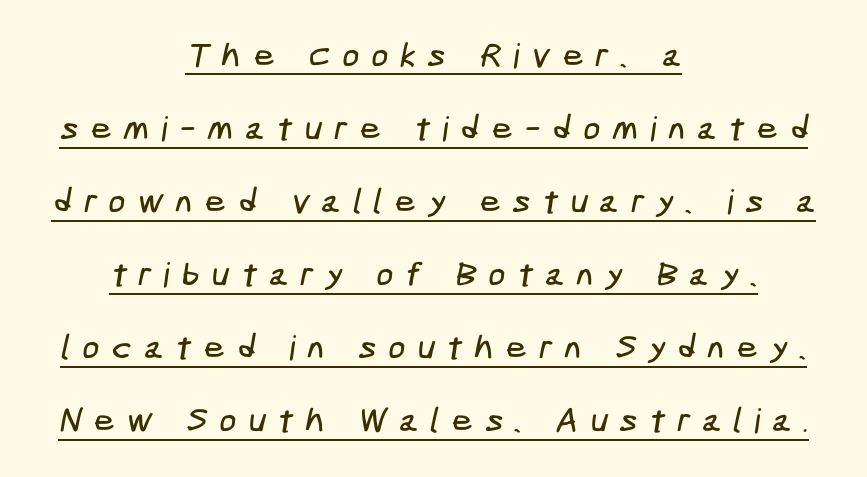
Caption: expanded tracking, letters set apart. The characters display no serif detailing; their extremities are plain. Honestly, the rows look like they've been pulled way apart. A continuous stroke trails under the words, as in a hyperlink.
